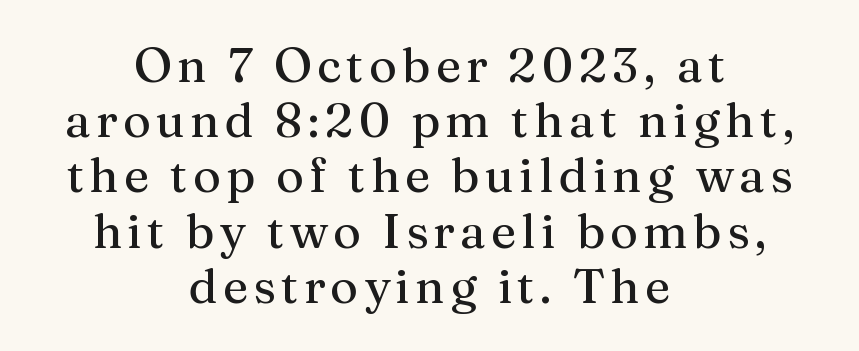
The image shows 48 px serif type, upright; set centered, tight line spacing (1.15x), not underlined; medium stroke contrast and a medium x-height.
